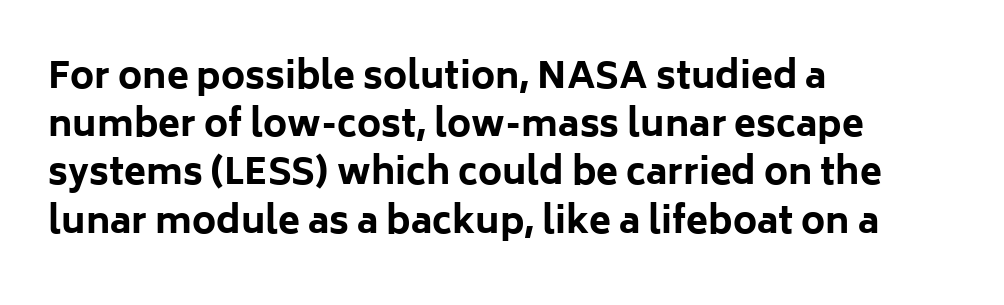
Are there feet on the stems? There aren't — it's a sans. Bold? Absolutely — the strokes are thick and heavy. In CSS terms this would be text-align: left. Quick note: interline space is typical.
